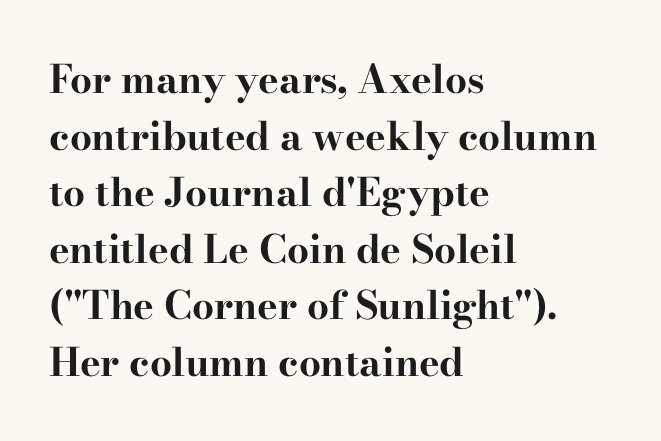
The image shows 39 px bold, wide serif type, upright; set left-aligned, normal line spacing (1.45x), normal letter spacing, not underlined; high stroke contrast and a small x-height.
